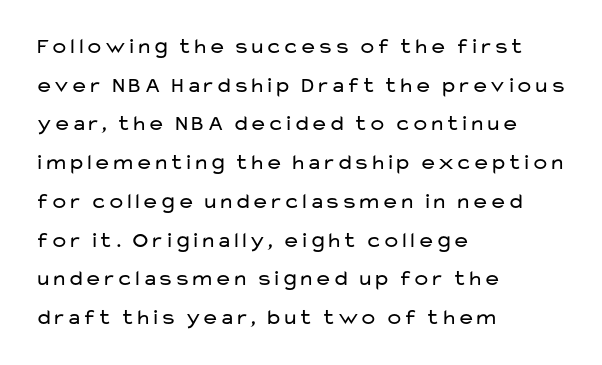
{"italic": "no", "bold": "no", "underline": "no", "align": "left", "line_spacing_ratio": 1.76, "letter_spacing": "normal", "letter_spacing_em": 0.0, "glyph_px": 22}
